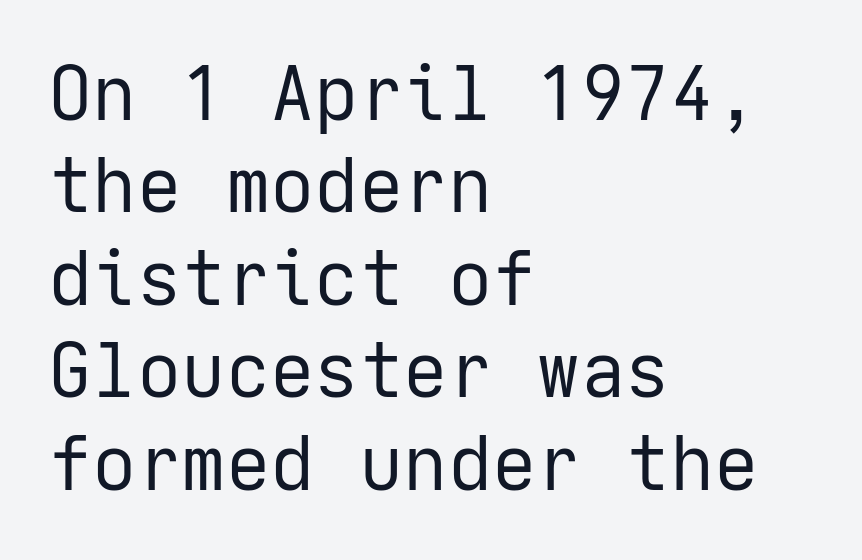
The strip under each line holds only bare page. No chunkiness to these letters — they're not bold. This rendering employs a face without finishing strokes, i.e., a sans-serif. Italic? Not at all — the glyphs are vertical. The passage is arranged the way most books set body copy — flush left. The gaps between neighbouring characters are ordinary and unremarkable.
